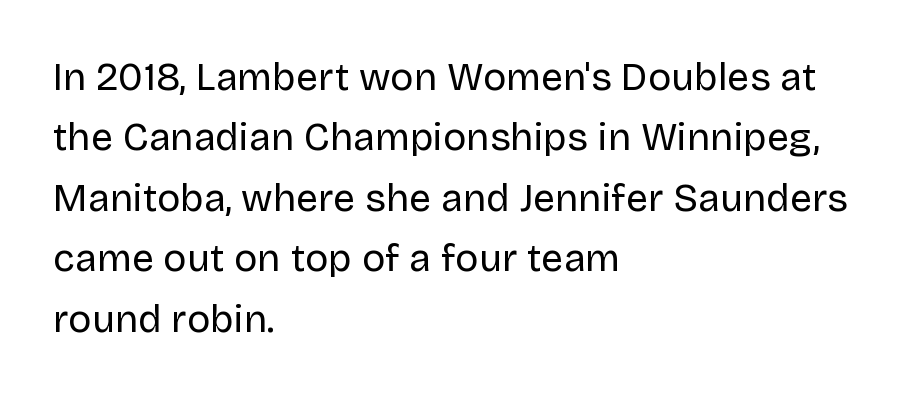
{"serif": "no", "italic": "no", "bold": "no", "weight": "regular", "width": "normal", "stroke_contrast": "low", "x_height": "large", "monospaced": "no", "underline": "no", "align": "left", "line_spacing": "normal", "line_spacing_ratio": 1.55, "letter_spacing": "normal", "letter_spacing_em": 0.0, "glyph_px": 39}
